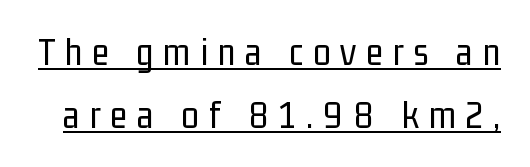
{"serif": "no", "italic": "no", "bold": "no", "weight": "regular", "width": "condensed", "stroke_contrast": "low", "x_height": "medium", "monospaced": "no", "underline": "yes", "line_spacing": "normal", "line_spacing_ratio": 1.62, "letter_spacing": "wide", "letter_spacing_em": 0.26, "glyph_px": 39}
